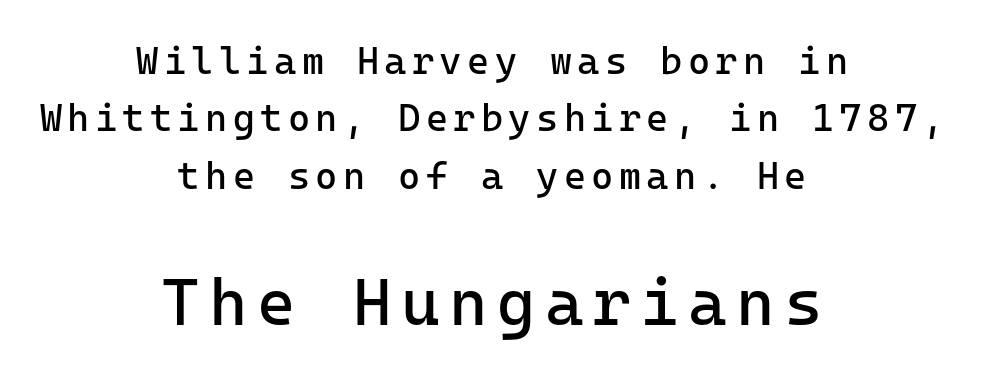
The image shows 66 px regular-weight sans-serif type, upright; set centered, normal line spacing (1.51x), not underlined; the second (bottom) block is 1.74x larger; low stroke contrast and a medium x-height.
